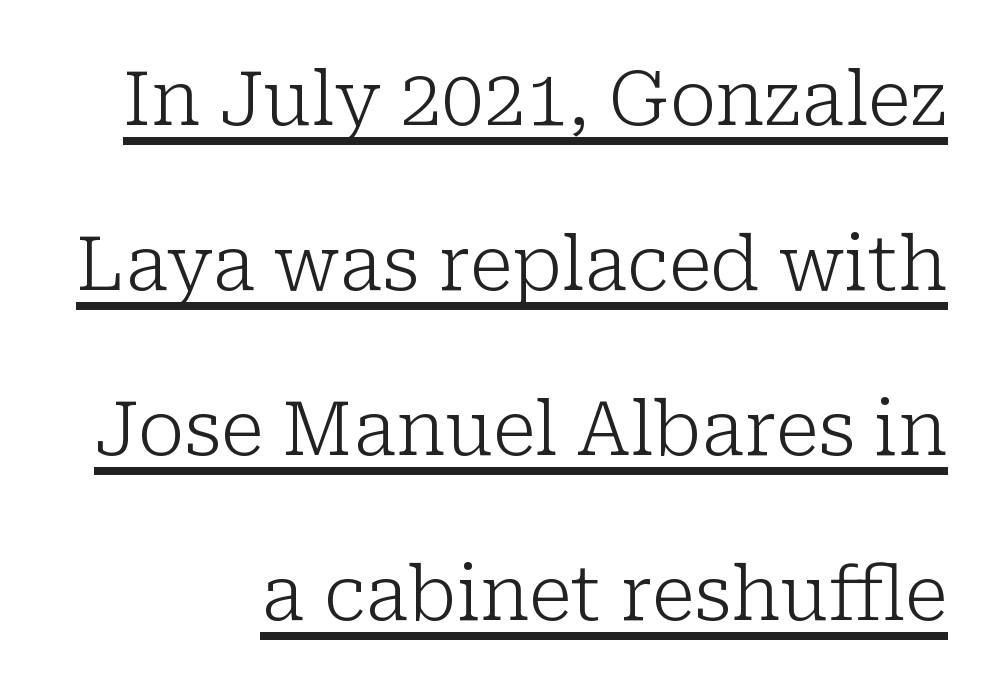
Q: Is the text bold? A: No.
Q: Is the text italic (slanted)? A: No, it is upright.
Q: Is the typeface a serif or a sans-serif typeface? A: Serif.
Q: Is the text underlined? A: Yes.
Q: How is the paragraph aligned? A: Right-aligned.
Q: Is the spacing between letters normal or unusually wide? A: Normal.
Q: Is the spacing between lines tight, normal or loose? A: Loose.
Q: Width (condensed, normal, or wide)? A: Normal.
Q: Stroke contrast? A: Low.
Q: x-height? A: Medium.
Q: Monospaced? A: No.
